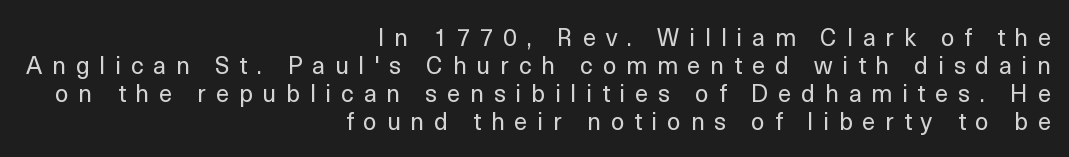
{"italic": "no", "bold": "no", "underline": "no", "align": "right", "line_spacing_ratio": 1.16, "letter_spacing": "wide", "letter_spacing_em": 0.41, "glyph_px": 24}
